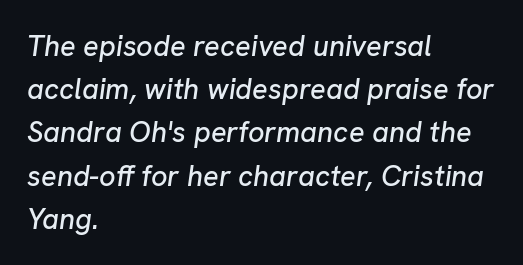
The image shows 29 px text type, italic (leaning right); set left-aligned, normal line spacing (1.49x), normal letter spacing, not underlined; low stroke contrast and a medium x-height.
